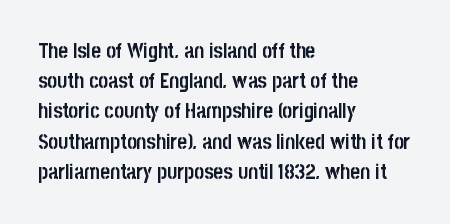
The image shows 21 px bold type, upright; set left-aligned, normal line spacing (1.44x), normal letter spacing, not underlined.
